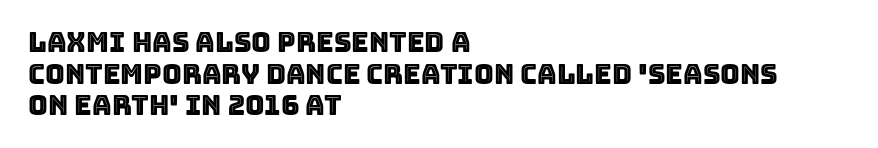
Glance below the letters and you will spot only blank space. Is there any slant? The stems are plumb. Between one letter and the next there's only the usual sliver of space. Caption: multi-line text, flush left, ragged right.
